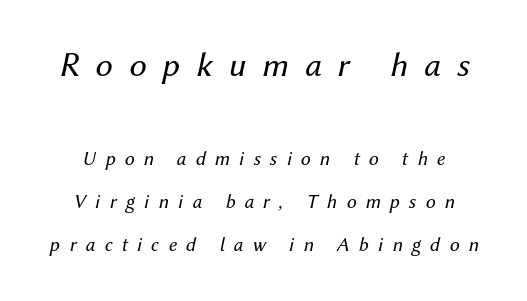
{"italic": "yes", "lean": "right", "slant_degrees": 12, "bold": "no", "weight": "regular", "width": "normal", "stroke_contrast": "medium", "x_height": "medium", "monospaced": "no", "underline": "no", "line_spacing": "loose", "line_spacing_ratio": 2.15, "letter_spacing": "wide", "letter_spacing_em": 0.46, "larger_block": "first", "size_ratio": 1.75, "glyph_px": 35}
